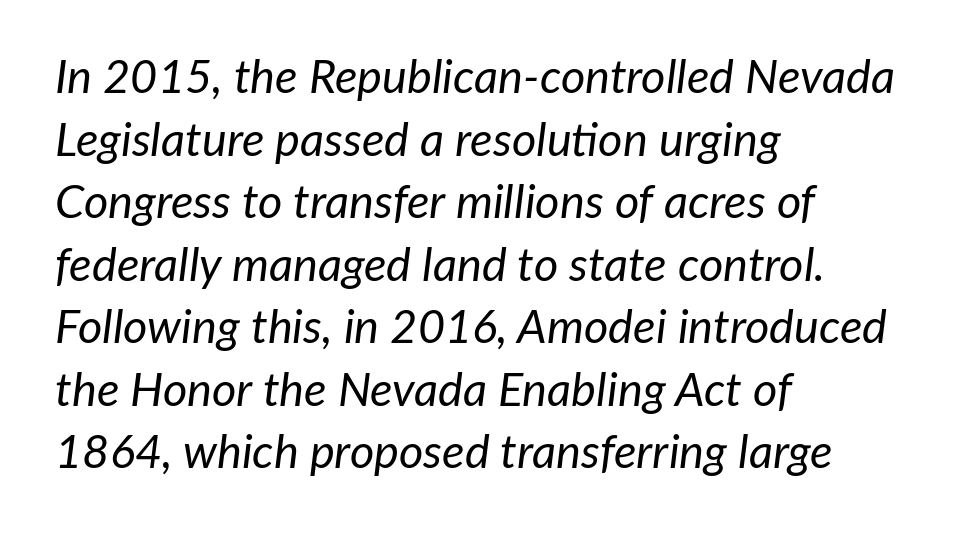
The image shows 47 px regular-weight type, italic (leaning right); set left-aligned, normal line spacing (1.33x), normal letter spacing, not underlined; low stroke contrast and a medium x-height.
